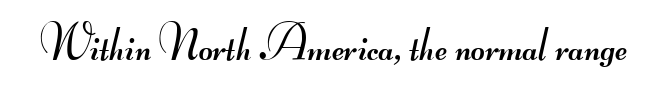
{"serif": "no", "bold": "no", "weight": "regular", "width": "wide", "stroke_contrast": "medium", "monospaced": "no", "underline": "no", "letter_spacing": "normal", "letter_spacing_em": 0.0, "glyph_px": 48}
